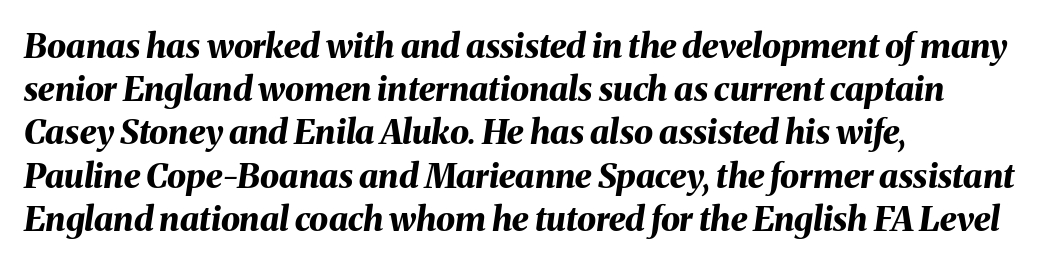
Teacher's note: observe the even left margin — that is flush-left alignment. Is the type bold? Yes — the strokes are clearly thick and heavy. Descenders hang freely into open space. The space between consecutive lines is moderate. Rendered with sloped, italic letterforms. Honestly, the letter spacing is just normal — you wouldn't notice it.
